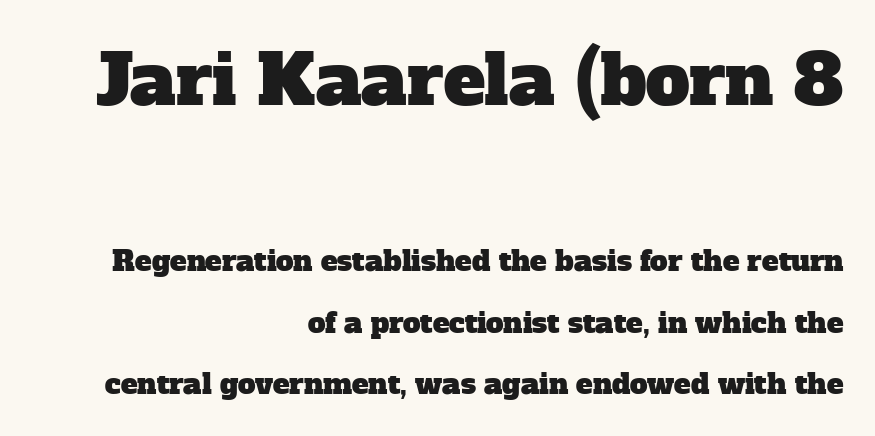
Q: Is the typeface a serif or a sans-serif typeface? A: Serif.
Q: Is the text underlined? A: No.
Q: How is the paragraph aligned? A: Right-aligned.
Q: Is the spacing between letters normal or unusually wide? A: Normal.
Q: Is the spacing between lines tight, normal or loose? A: Loose.
Q: Which block of text is set in a larger size, the first (top) or the second (bottom)? A: The first (top) one.
Q: Width (condensed, normal, or wide)? A: Normal.
Q: Stroke contrast? A: Low.
Q: x-height? A: Medium.
Q: Monospaced? A: No.
